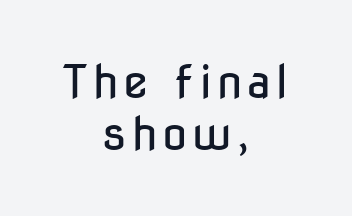
Q: Is the text bold? A: No.
Q: Is the text italic (slanted)? A: No, it is upright.
Q: Is the typeface a serif or a sans-serif typeface? A: Sans-serif.
Q: Is the text underlined? A: No.
Q: How is the paragraph aligned? A: Centered.
Q: Is the spacing between lines tight, normal or loose? A: Tight.
Q: Width (condensed, normal, or wide)? A: Condensed.
Q: Stroke contrast? A: Low.
Q: x-height? A: Medium.
Q: Monospaced? A: No.
